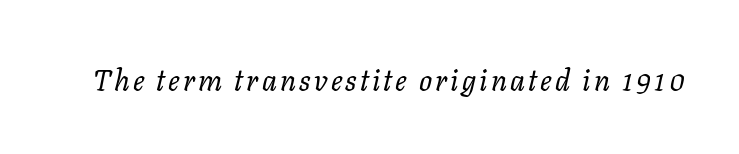
The image shows 29 px regular-weight type, italic (leaning right); set not underlined; low stroke contrast and a medium x-height.
